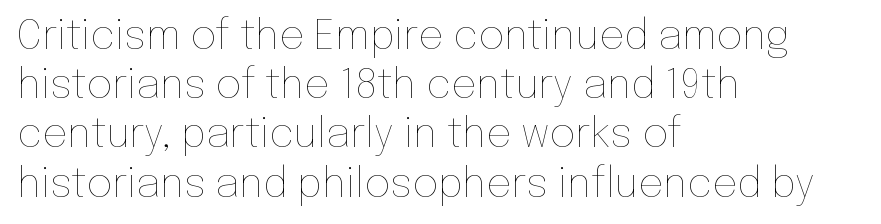
The rendering keeps characters at their native spacing. Rendered with straight, roman letterforms. A typesetter would call this proportional, since set widths differ per character. In CSS terms this would be text-align: left. Just letters on the line, the space beneath them empty.
